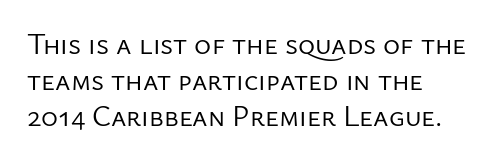
{"serif": "no", "italic": "no", "bold": "no", "weight": "regular", "width": "normal", "stroke_contrast": "low", "x_height": "medium", "monospaced": "no", "underline": "no", "align": "left", "line_spacing": "normal", "line_spacing_ratio": 1.25, "letter_spacing": "normal", "letter_spacing_em": 0.0, "glyph_px": 29}
